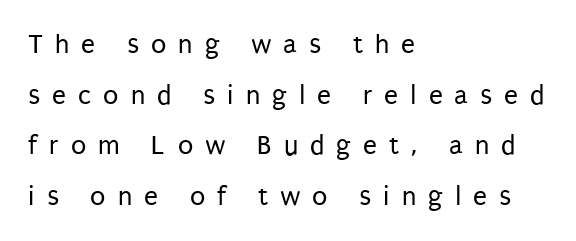
Q: Is the text bold? A: No.
Q: Is the text italic (slanted)? A: No, it is upright.
Q: Is the typeface a serif or a sans-serif typeface? A: Sans-serif.
Q: Is the text underlined? A: No.
Q: How is the paragraph aligned? A: Left-aligned.
Q: Is the spacing between letters normal or unusually wide? A: Unusually wide.
Q: Width (condensed, normal, or wide)? A: Condensed.
Q: Stroke contrast? A: Low.
Q: x-height? A: Large.
Q: Monospaced? A: No.
